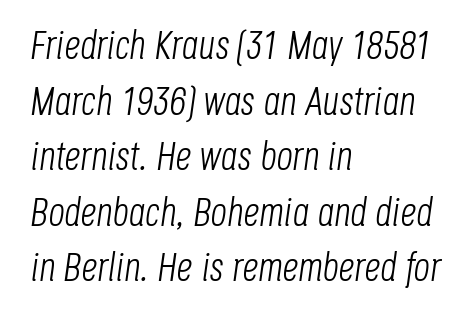
A typesetter would call this proportional, since set widths differ per character. On a weight scale, this lands at 450 or below. These lines sit exactly where default settings would place them. How are the letters spaced? Ordinarily, with no added tracking. This rendering uses left alignment, leaving the right contour irregular.
